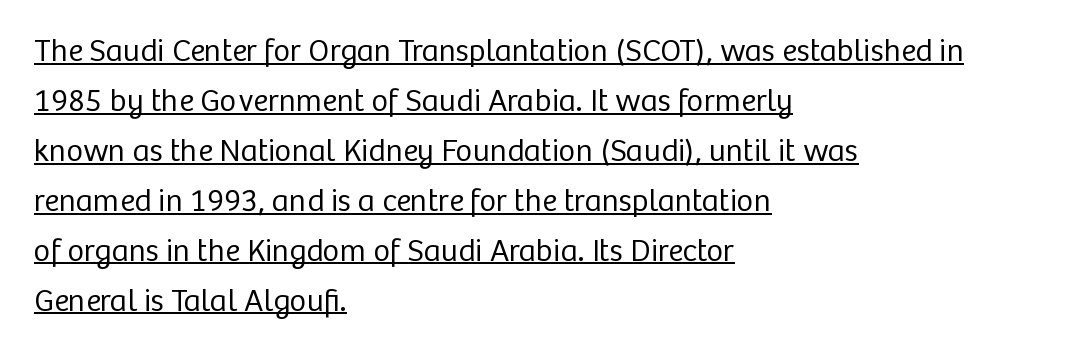
The image shows 32 px regular-weight sans-serif type, upright; set left-aligned, normal line spacing (1.56x), normal letter spacing, underlined; low stroke contrast and a medium x-height.
